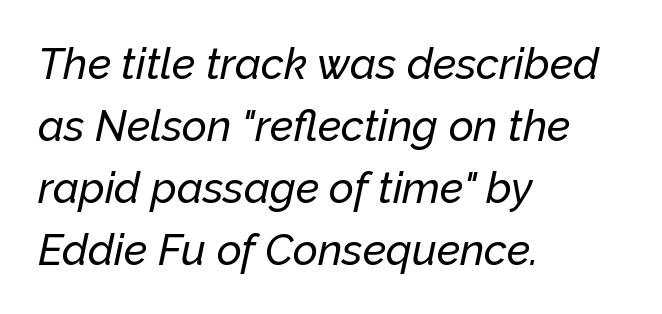
{"italic": "yes", "lean": "right", "slant_degrees": 12, "width": "normal", "stroke_contrast": "low", "x_height": "medium", "monospaced": "no", "underline": "no", "align": "left", "line_spacing": "normal", "line_spacing_ratio": 1.44, "letter_spacing": "normal", "letter_spacing_em": 0.0, "glyph_px": 43}
